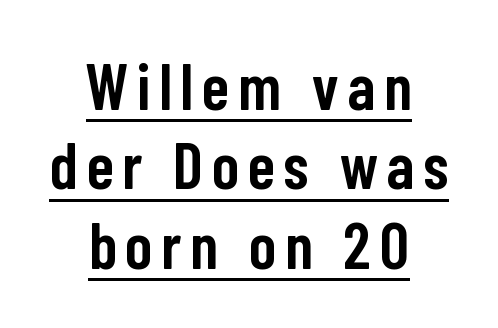
{"serif": "no", "italic": "no", "bold": "semi", "weight": "semibold", "width": "condensed", "stroke_contrast": "low", "x_height": "medium", "monospaced": "no", "underline": "yes", "align": "center", "line_spacing_ratio": 1.22, "glyph_px": 65}
